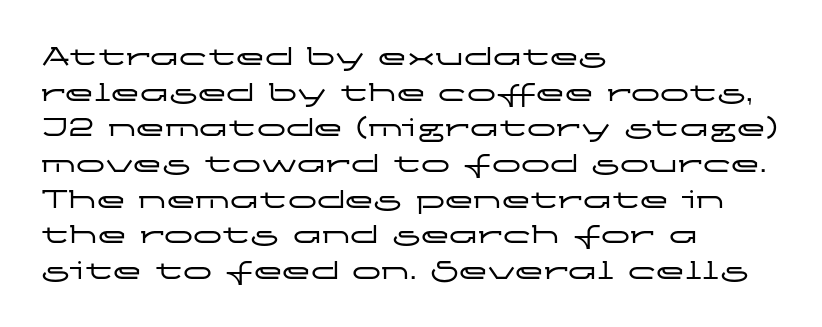
Q: Is the text italic (slanted)? A: No, it is upright.
Q: Is the typeface a serif or a sans-serif typeface? A: Sans-serif.
Q: Is the text underlined? A: No.
Q: How is the paragraph aligned? A: Left-aligned.
Q: Is the spacing between letters normal or unusually wide? A: Normal.
Q: Width (condensed, normal, or wide)? A: Wide.
Q: Stroke contrast? A: Low.
Q: x-height? A: Medium.
Q: Monospaced? A: No.
